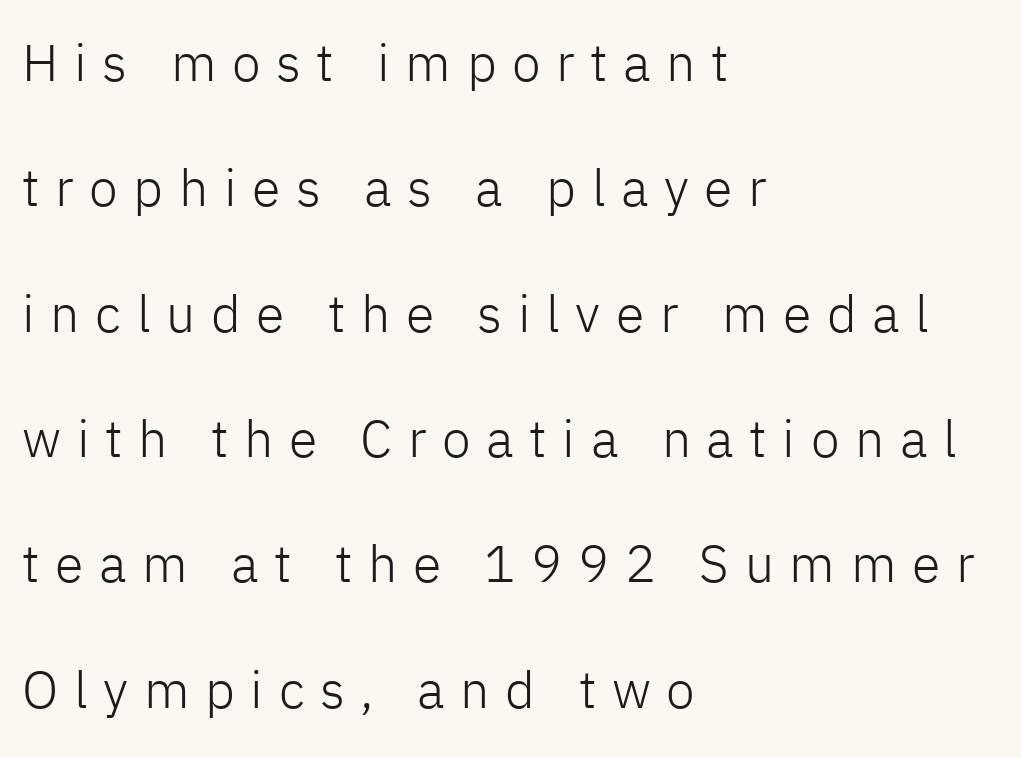
Q: Is the text bold? A: No.
Q: Is the text italic (slanted)? A: No, it is upright.
Q: Is the typeface a serif or a sans-serif typeface? A: Sans-serif.
Q: Is the text underlined? A: No.
Q: How is the paragraph aligned? A: Left-aligned.
Q: Is the spacing between letters normal or unusually wide? A: Unusually wide.
Q: Is the spacing between lines tight, normal or loose? A: Loose.
Q: Width (condensed, normal, or wide)? A: Normal.
Q: Stroke contrast? A: Low.
Q: x-height? A: Medium.
Q: Monospaced? A: No.
